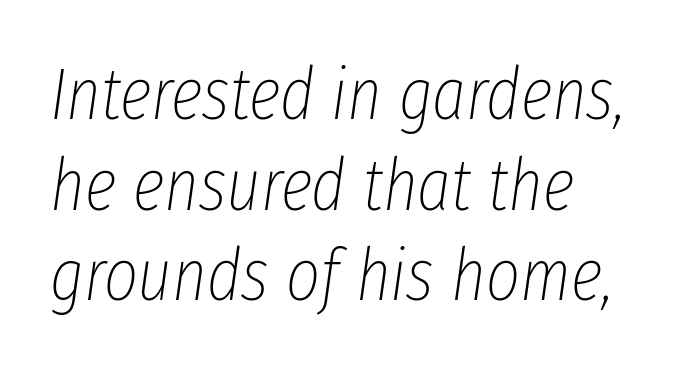
Q: Is the text bold? A: No.
Q: Is the text italic (slanted)? A: Yes, it leans right by about 8 degrees.
Q: Is the text underlined? A: No.
Q: Is the spacing between letters normal or unusually wide? A: Normal.
Q: Width (condensed, normal, or wide)? A: Condensed.
Q: Stroke contrast? A: Low.
Q: x-height? A: Medium.
Q: Monospaced? A: No.
